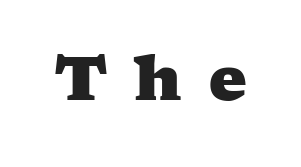
Is this a sans? No — the strokes have serifs. These lines have a slow, spaced-out rhythm from letter to letter. Here the designer chose a conventional face with non-uniform glyph widths. A clean baseline with only descenders dipping below it. Thick stems and heavy bowls — unmistakably bold.
